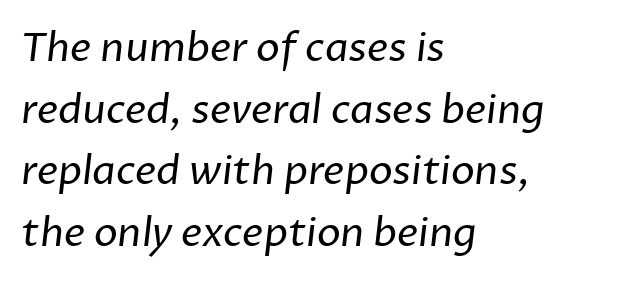
{"serif": "no", "bold": "no", "weight": "regular", "width": "normal", "stroke_contrast": "low", "x_height": "medium", "monospaced": "no", "underline": "no", "align": "left", "line_spacing": "normal", "line_spacing_ratio": 1.54, "letter_spacing": "normal", "letter_spacing_em": 0.0, "glyph_px": 40}
